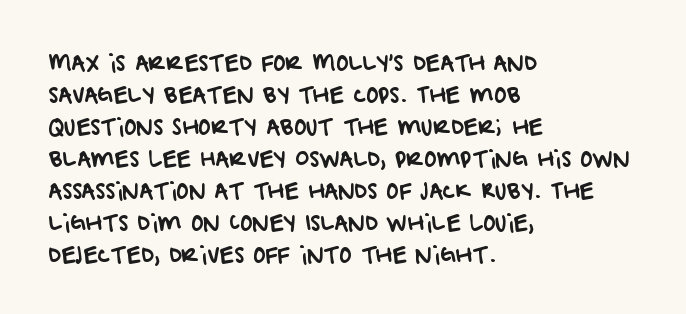
{"underline": "no", "align": "left", "line_spacing": "normal", "line_spacing_ratio": 1.52, "letter_spacing": "normal", "letter_spacing_em": 0.0, "glyph_px": 21}
